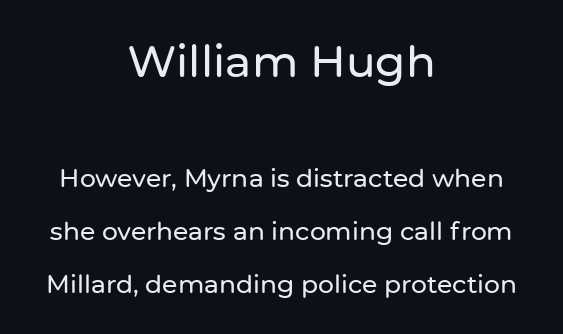
{"serif": "no", "italic": "no", "width": "normal", "stroke_contrast": "low", "x_height": "medium", "monospaced": "no", "underline": "no", "align": "center", "line_spacing": "loose", "line_spacing_ratio": 2.11, "letter_spacing": "normal", "letter_spacing_em": 0.0, "larger_block": "first", "size_ratio": 1.76, "glyph_px": 44}
